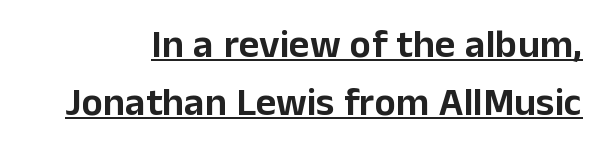
{"serif": "no", "italic": "no", "width": "normal", "stroke_contrast": "low", "x_height": "medium", "monospaced": "no", "underline": "yes", "line_spacing": "normal", "line_spacing_ratio": 1.45, "letter_spacing": "normal", "letter_spacing_em": 0.0, "glyph_px": 40}
